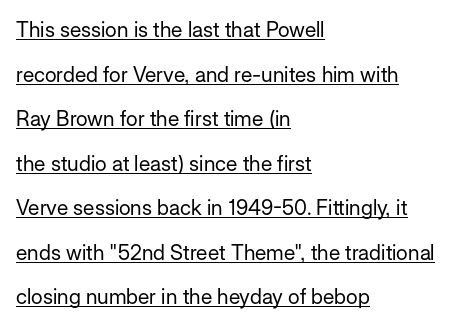
Q: Is the text bold? A: No.
Q: Is the text italic (slanted)? A: No, it is upright.
Q: Is the text underlined? A: Yes.
Q: How is the paragraph aligned? A: Left-aligned.
Q: Is the spacing between letters normal or unusually wide? A: Normal.
Q: Is the spacing between lines tight, normal or loose? A: Loose.
